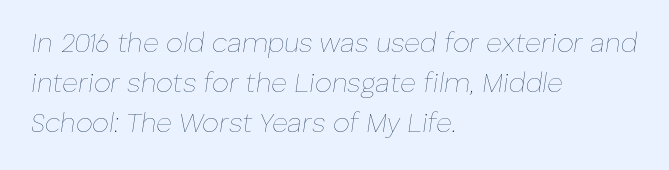
The image shows 27 px text type, italic (leaning right); set left-aligned, normal line spacing (1.48x), normal letter spacing, not underlined.
